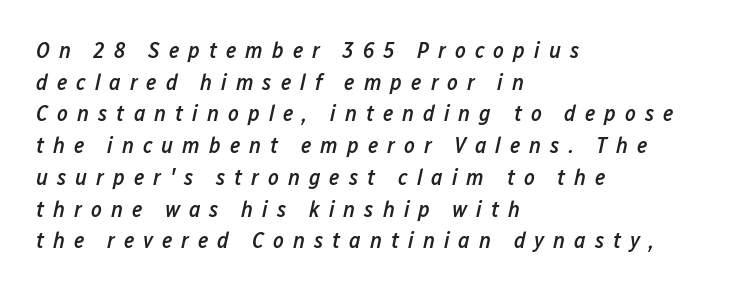
{"italic": "yes", "lean": "right", "slant_degrees": 12, "bold": "semi", "underline": "no", "align": "left", "line_spacing": "normal", "line_spacing_ratio": 1.38, "letter_spacing": "wide", "letter_spacing_em": 0.39, "glyph_px": 23}
